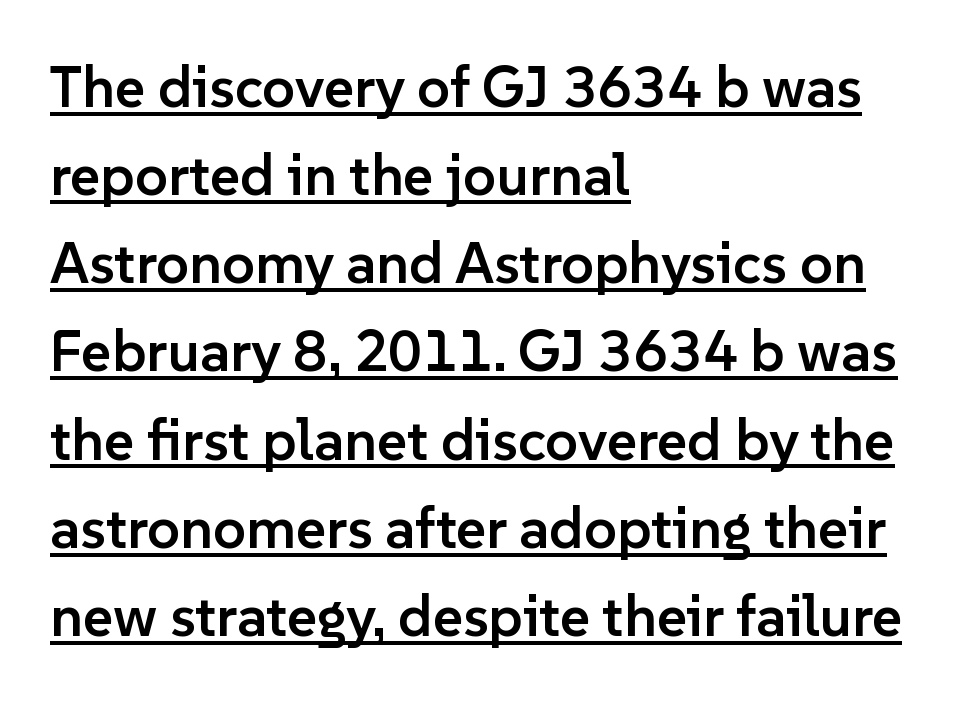
Q: Is the text bold? A: Semi-bold.
Q: Is the text italic (slanted)? A: No, it is upright.
Q: Is the typeface a serif or a sans-serif typeface? A: Sans-serif.
Q: Is the text underlined? A: Yes.
Q: How is the paragraph aligned? A: Left-aligned.
Q: Is the spacing between letters normal or unusually wide? A: Normal.
Q: Is the spacing between lines tight, normal or loose? A: Normal.
Q: Width (condensed, normal, or wide)? A: Normal.
Q: Stroke contrast? A: Low.
Q: x-height? A: Medium.
Q: Monospaced? A: No.
